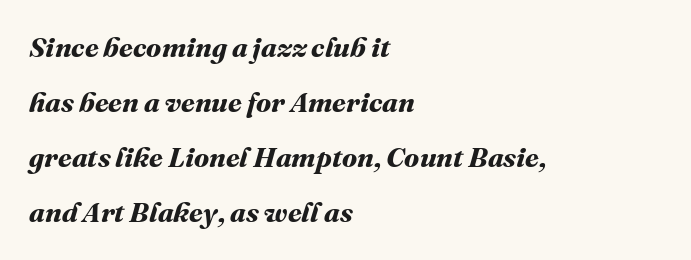
{"bold": "yes", "weight": "bold", "width": "normal", "stroke_contrast": "medium", "x_height": "medium", "monospaced": "no", "underline": "no", "align": "left", "line_spacing": "loose", "line_spacing_ratio": 1.97, "letter_spacing": "normal", "letter_spacing_em": 0.0, "glyph_px": 28}
